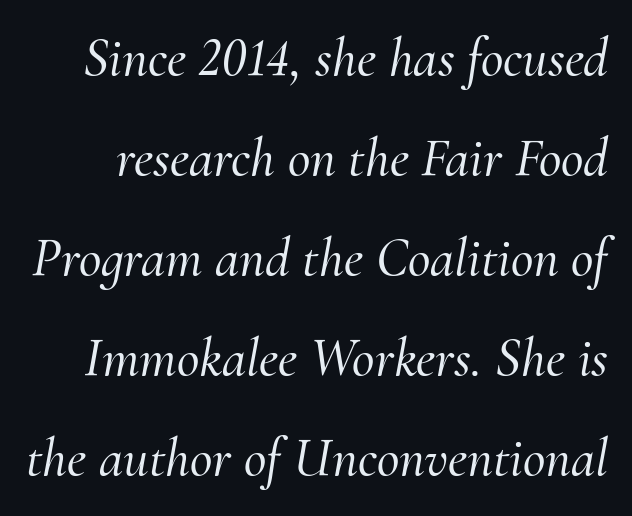
Varying glyph widths throughout — classic text-font behaviour. The specimen reads as italic at a glance. Descender tails drop into unmarked territory. Is the letter spacing exaggerated? No — it looks like the ordinary default. Classification — serif.
